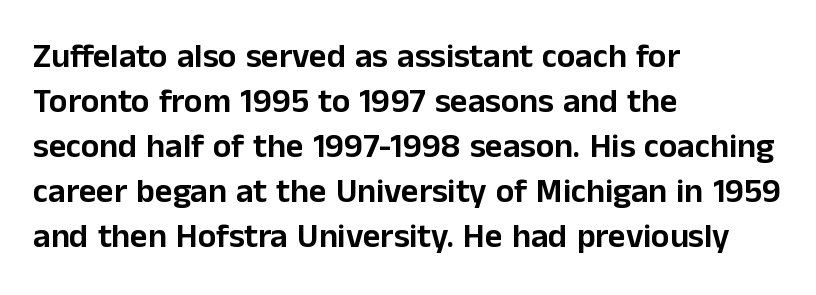
{"serif": "no", "italic": "no", "width": "normal", "stroke_contrast": "low", "x_height": "medium", "monospaced": "no", "underline": "no", "align": "left", "line_spacing": "normal", "line_spacing_ratio": 1.32, "letter_spacing": "normal", "letter_spacing_em": 0.0, "glyph_px": 34}
